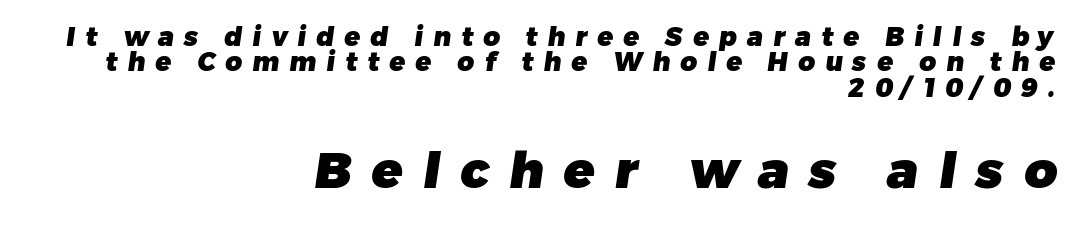
{"serif": "no", "bold": "yes", "weight": "heavy", "width": "normal", "stroke_contrast": "low", "x_height": "medium", "monospaced": "no", "underline": "no", "align": "right", "line_spacing": "tight", "line_spacing_ratio": 0.98, "letter_spacing": "wide", "letter_spacing_em": 0.39, "larger_block": "second", "size_ratio": 1.96, "glyph_px": 51}
